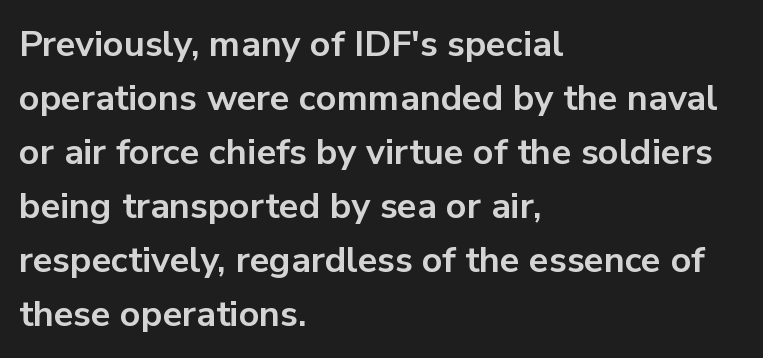
The image shows 36 px bold sans-serif type, upright; set left-aligned, normal line spacing (1.5x), normal letter spacing, not underlined; low stroke contrast and a medium x-height.
